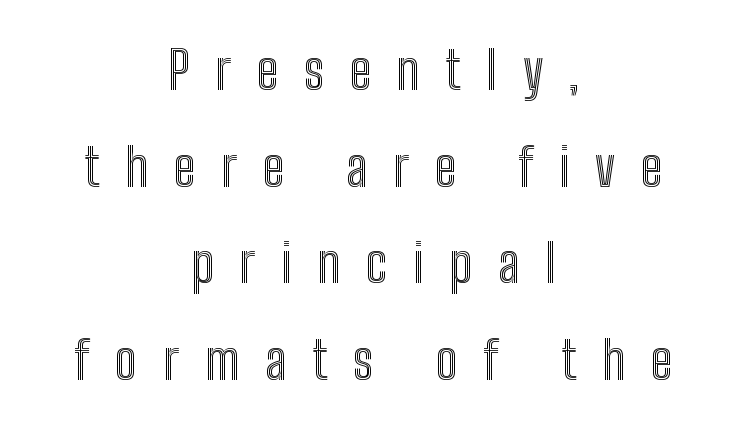
Q: Is the text italic (slanted)? A: No, it is upright.
Q: Is the text underlined? A: No.
Q: How is the paragraph aligned? A: Centered.
Q: Is the spacing between letters normal or unusually wide? A: Unusually wide.
Q: Width (condensed, normal, or wide)? A: Condensed.
Q: x-height? A: Medium.
Q: Monospaced? A: No.
